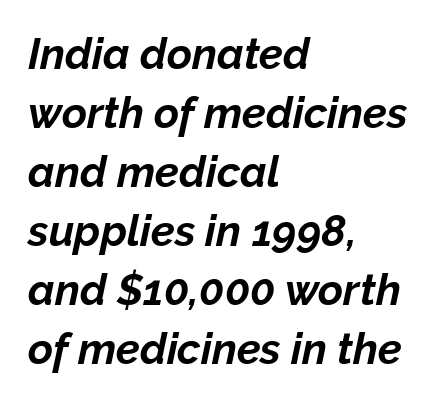
The image shows 43 px bold type, italic (leaning right); set left-aligned, normal line spacing (1.37x), normal letter spacing, not underlined; low stroke contrast and a medium x-height.
